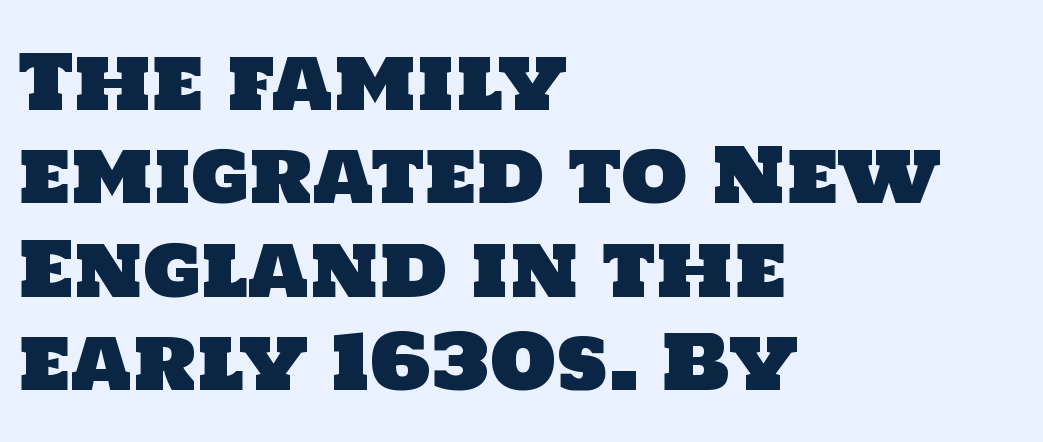
Clear beneath every line of the passage. Font category for this specimen: sans-serif. Line beginnings align vertically; line endings do not. Varying glyph widths throughout — classic text-font behaviour.
